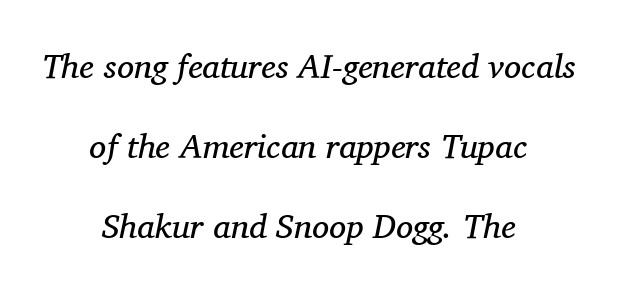
Q: Is the text bold? A: No.
Q: Is the text italic (slanted)? A: Yes, it leans right by about 11 degrees.
Q: Is the typeface a serif or a sans-serif typeface? A: Serif.
Q: Is the text underlined? A: No.
Q: How is the paragraph aligned? A: Centered.
Q: Is the spacing between letters normal or unusually wide? A: Normal.
Q: Is the spacing between lines tight, normal or loose? A: Loose.
Q: Width (condensed, normal, or wide)? A: Normal.
Q: Stroke contrast? A: Medium.
Q: x-height? A: Medium.
Q: Monospaced? A: No.
